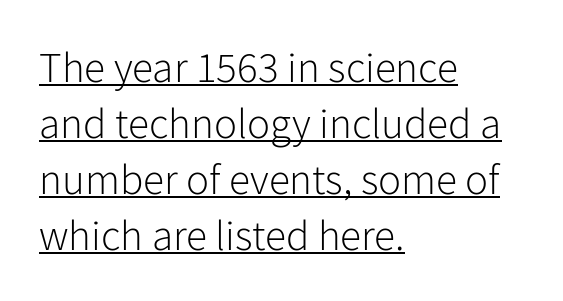
These lines are composed in type without serifs. Students, observe the line beneath the letters — that is underlining. Summary of weight: not heavy and not bold. Vertical strokes here are truly vertical.
